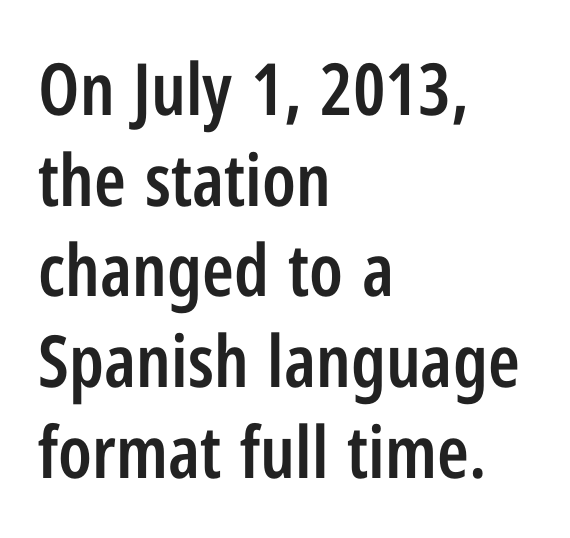
Unlike a traditional serif, this face leaves its strokes unadorned. These lines keep a tight, regular rhythm from letter to letter. Words float on clear page, feet unadorned. Layout note: lines flush left.
